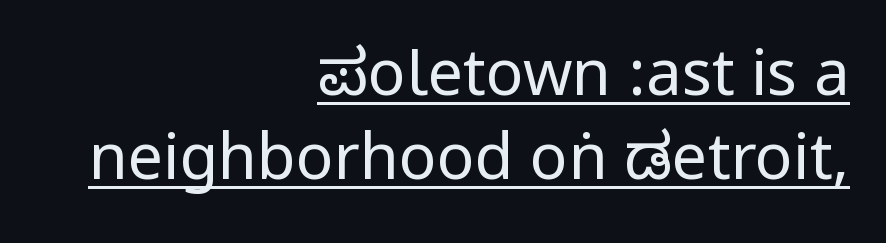
{"serif": "no", "italic": "no", "bold": "no", "weight": "regular", "width": "condensed", "stroke_contrast": "low", "underline": "yes", "align": "right", "line_spacing": "normal", "line_spacing_ratio": 1.34, "letter_spacing": "normal", "letter_spacing_em": 0.0, "glyph_px": 63}
